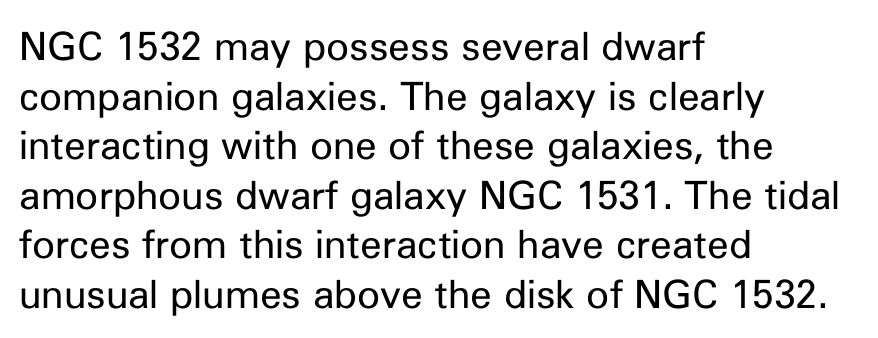
{"serif": "no", "italic": "no", "bold": "no", "weight": "regular", "width": "normal", "stroke_contrast": "low", "x_height": "medium", "monospaced": "no", "underline": "no", "align": "left", "line_spacing": "normal", "line_spacing_ratio": 1.27, "letter_spacing": "normal", "letter_spacing_em": 0.0, "glyph_px": 39}
